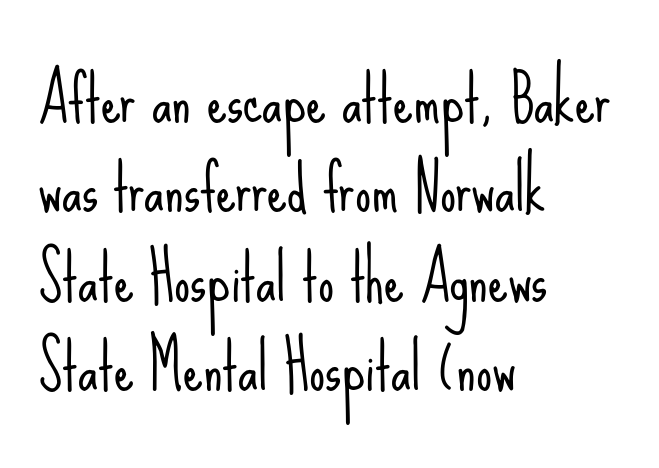
Notice how the passage keeps a crisp vertical edge on the left only. Check under the words: just untouched page. Serifs: no, the terminals of the letterforms are clean. Bold? No — there's no thickening of the strokes.
